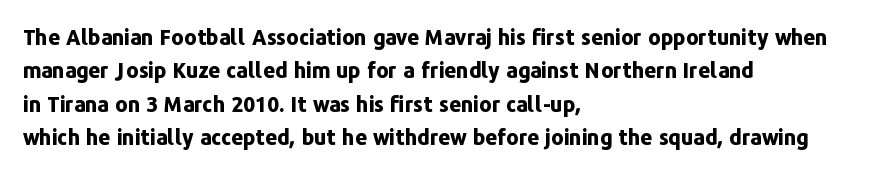
The image shows 21 px bold type, upright; set left-aligned, normal line spacing (1.59x), normal letter spacing, not underlined.
